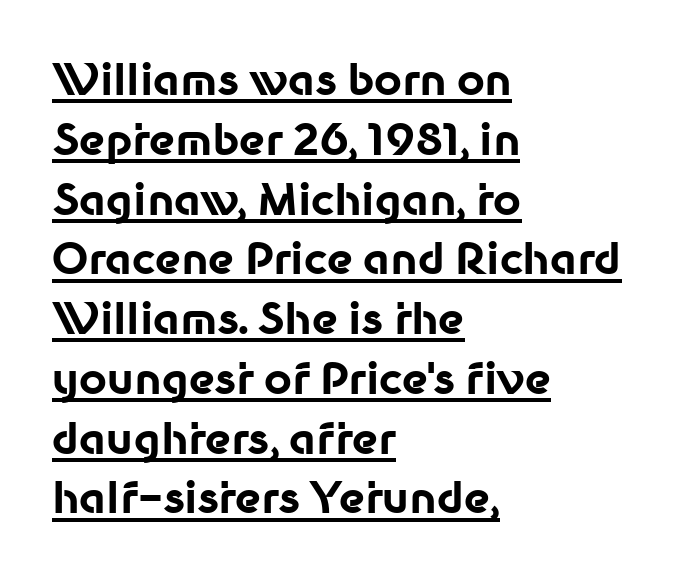
Q: Is the text bold? A: Yes.
Q: Is the text italic (slanted)? A: No, it is upright.
Q: Is the typeface a serif or a sans-serif typeface? A: Sans-serif.
Q: Is the text underlined? A: Yes.
Q: How is the paragraph aligned? A: Left-aligned.
Q: Is the spacing between letters normal or unusually wide? A: Normal.
Q: Is the spacing between lines tight, normal or loose? A: Normal.
Q: Width (condensed, normal, or wide)? A: Normal.
Q: Stroke contrast? A: Low.
Q: x-height? A: Medium.
Q: Monospaced? A: No.
